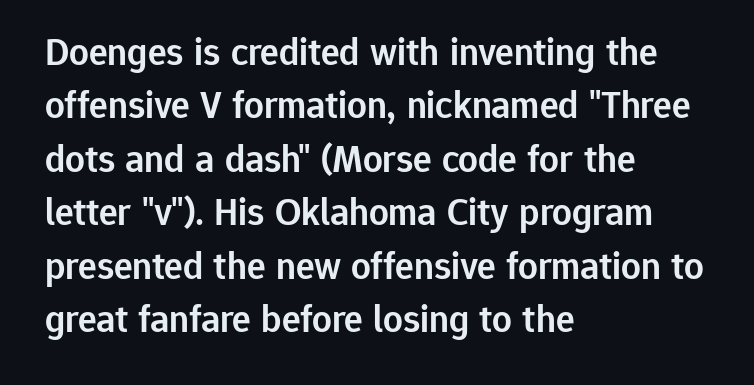
{"serif": "no", "italic": "no", "bold": "semi", "weight": "semibold", "width": "normal", "stroke_contrast": "low", "x_height": "medium", "monospaced": "no", "underline": "no", "align": "left", "line_spacing": "normal", "line_spacing_ratio": 1.37, "letter_spacing": "normal", "letter_spacing_em": 0.0, "glyph_px": 39}
